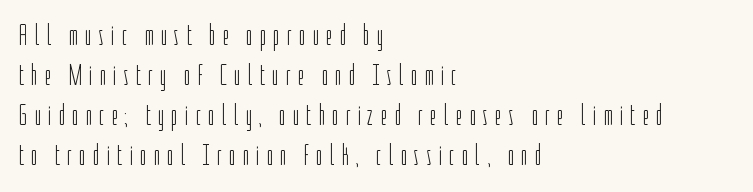
The image shows 30 px light, condensed sans-serif type, upright; set left-aligned, normal line spacing (1.33x), unusually wide letter spacing (+0.22 em), not underlined; low stroke contrast and a medium x-height.
